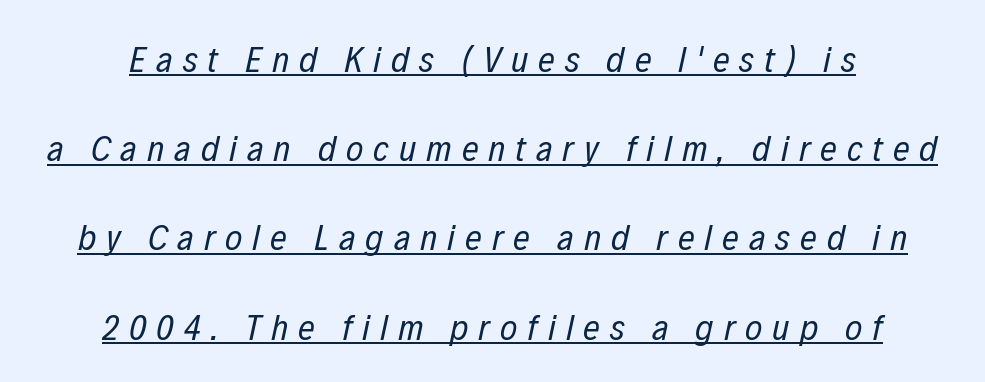
Q: Is the text bold? A: No.
Q: Is the text italic (slanted)? A: Yes, it leans right by about 12 degrees.
Q: Is the text underlined? A: Yes.
Q: Is the spacing between letters normal or unusually wide? A: Unusually wide.
Q: Is the spacing between lines tight, normal or loose? A: Loose.
Q: Width (condensed, normal, or wide)? A: Condensed.
Q: Stroke contrast? A: Low.
Q: x-height? A: Medium.
Q: Monospaced? A: No.
